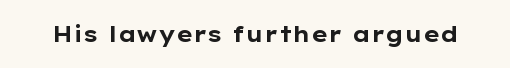
The image shows 22 px bold type, upright; set normal letter spacing, not underlined.
